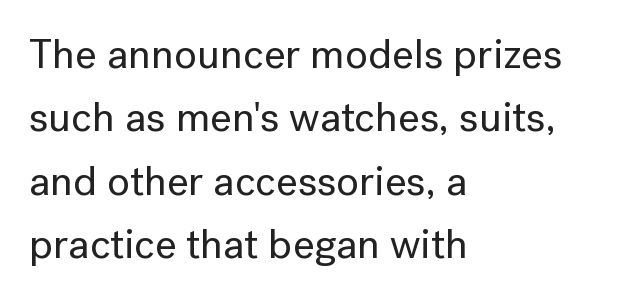
The rendering shows plain stroke endings on the letterforms — a sans-serif design. Whoever set this chose a conventional vertical rhythm. Character widths vary here, with narrow letters taking less room than wide ones. Each word holds together tightly as a unit, with standard inter-letter gaps. The lines are quadded left. Ascenders rise straight up at ninety degrees.
